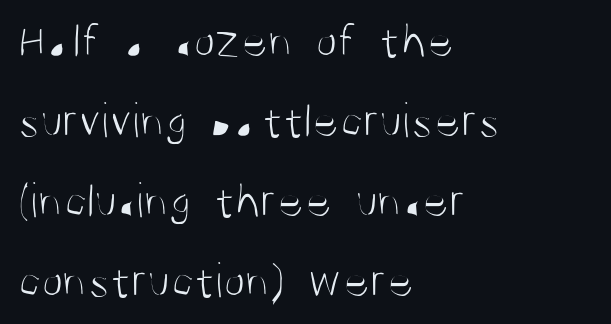
{"serif": "no", "italic": "no", "bold": "no", "weight": "light", "width": "condensed", "stroke_contrast": "medium", "x_height": "large", "monospaced": "no", "underline": "no", "align": "left", "line_spacing": "normal", "line_spacing_ratio": 1.6, "letter_spacing": "normal", "letter_spacing_em": 0.0, "glyph_px": 50}
